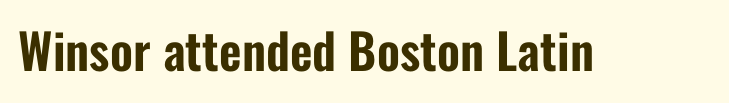
The line texture is even and compact thanks to regular tracking. When letters stand straight like this, we call the style roman or upright. A typesetter would label this face a sans. The letters advance in unequal steps, a hallmark of proportional type.
